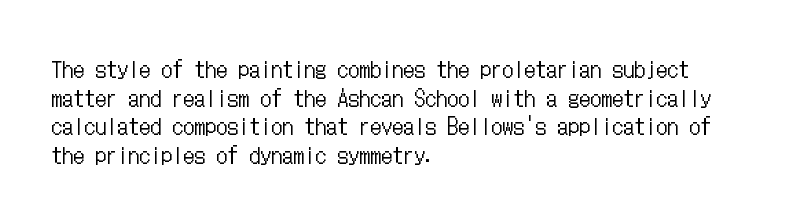
Q: Is the text bold? A: No.
Q: Is the text italic (slanted)? A: No, it is upright.
Q: Is the text underlined? A: No.
Q: How is the paragraph aligned? A: Left-aligned.
Q: Is the spacing between letters normal or unusually wide? A: Normal.
Q: Is the spacing between lines tight, normal or loose? A: Normal.
